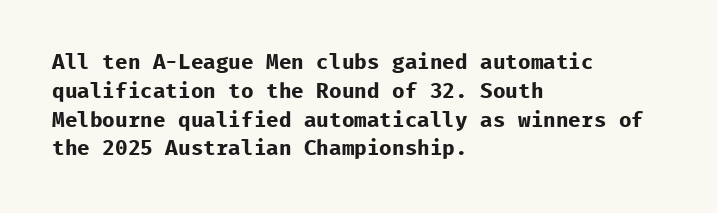
The image shows 21 px bold type, upright; set left-aligned, normal line spacing (1.37x), normal letter spacing, not underlined.
